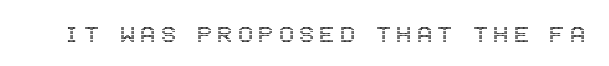
{"italic": "no", "width": "condensed", "x_height": "large", "underline": "no", "glyph_px": 28}
